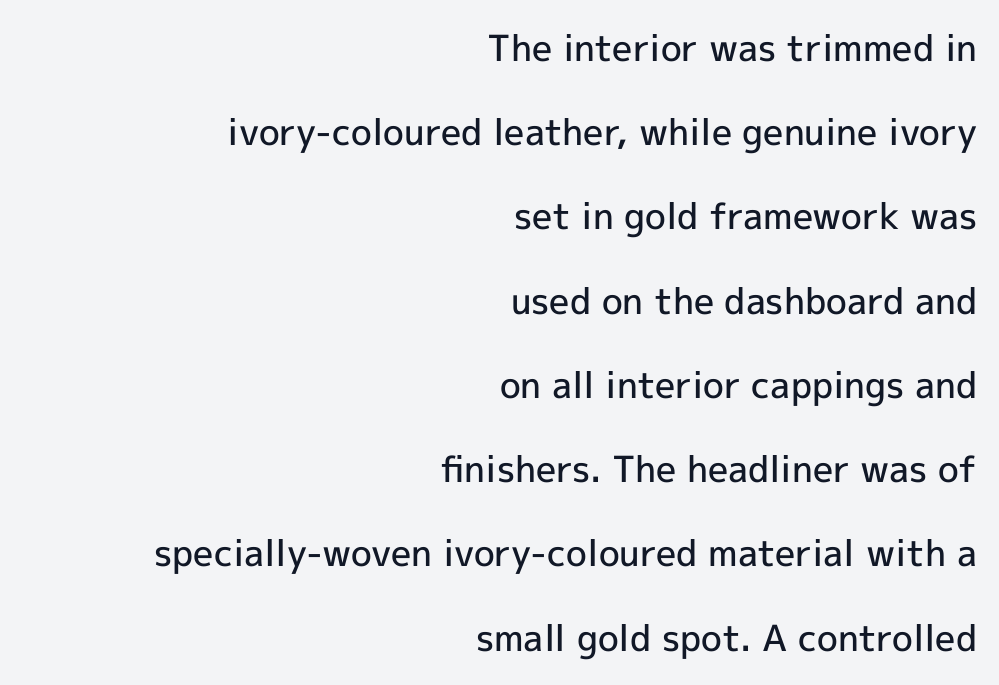
{"serif": "no", "italic": "no", "bold": "semi", "weight": "semibold", "width": "normal", "x_height": "medium", "monospaced": "no", "underline": "no", "align": "right", "line_spacing": "loose", "line_spacing_ratio": 2.34, "letter_spacing": "normal", "letter_spacing_em": 0.0, "glyph_px": 36}
